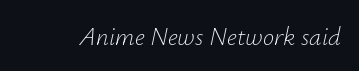
Q: Is the text bold? A: No.
Q: Is the text italic (slanted)? A: Yes, it leans right by about 12 degrees.
Q: Is the text underlined? A: No.
Q: Is the spacing between letters normal or unusually wide? A: Normal.
